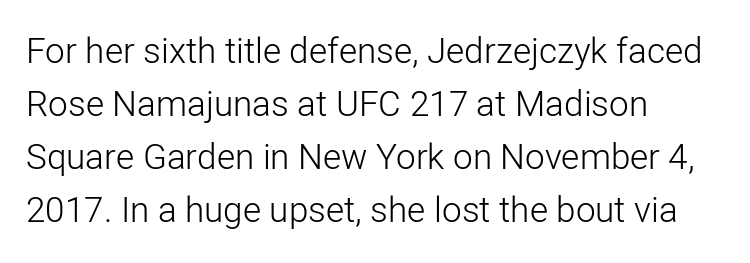
{"serif": "no", "italic": "no", "bold": "no", "weight": "light", "width": "normal", "stroke_contrast": "low", "x_height": "medium", "monospaced": "no", "underline": "no", "align": "left", "line_spacing": "normal", "line_spacing_ratio": 1.51, "letter_spacing": "normal", "letter_spacing_em": 0.0, "glyph_px": 35}
